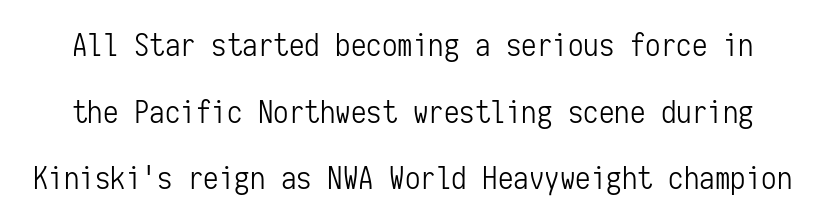
Classification — sans serif. The strip under each line holds only bare page. Nope, not italic — everything's standing straight. The letterforms sit at book weight or below. Interline gaps are noticeably wide in this sample. Glyph-to-glyph distance matches everyday printed text.
